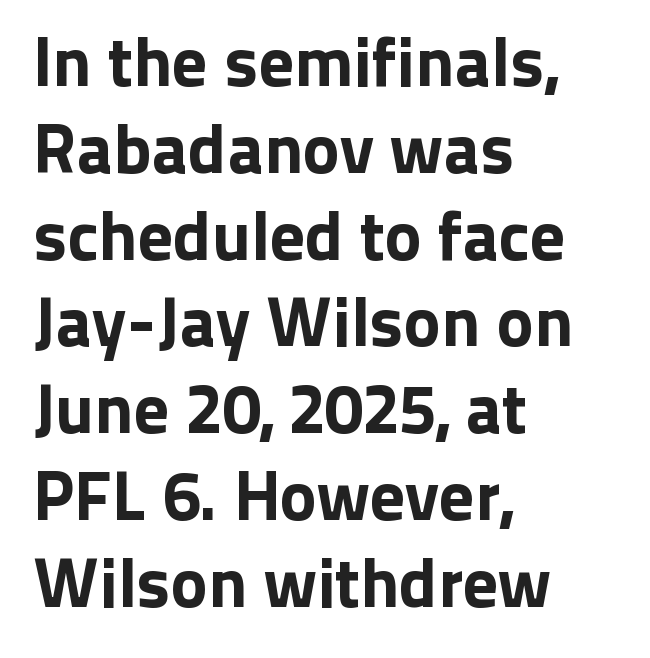
Unlike a traditional serif, this face leaves its strokes unadorned. Underline: absent. The paragraph shown leans on its left margin. This sample uses plain, unmodified letter spacing. Spacing verdict: proportional, widths tailored to each character.
